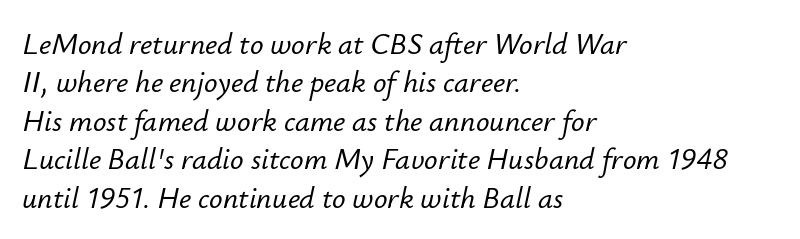
{"italic": "yes", "lean": "right", "slant_degrees": 12, "width": "normal", "stroke_contrast": "low", "x_height": "small", "monospaced": "no", "underline": "no", "align": "left", "line_spacing": "normal", "line_spacing_ratio": 1.28, "letter_spacing": "normal", "letter_spacing_em": 0.0, "glyph_px": 30}
